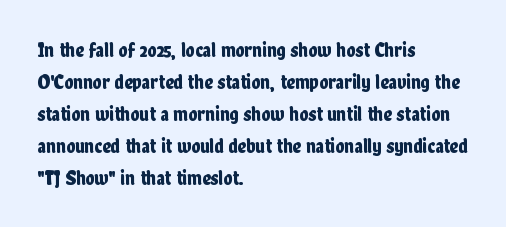
Spacing between characters is what you'd get straight out of the box. This sample is left-justified, so line endings fall wherever the words run out. Has an underline been added? It has not. Evenly set lines give the paragraph a standard silhouette. You can tell it's not italic because the verticals are truly vertical.
